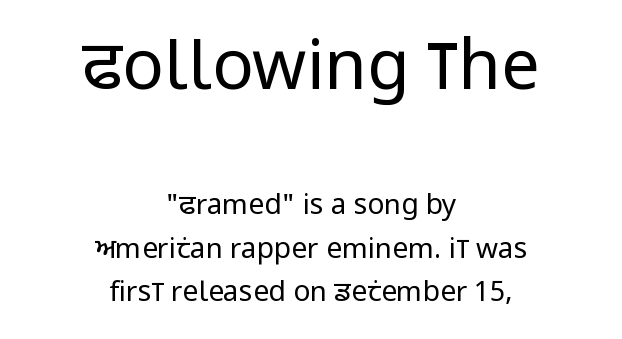
{"serif": "no", "italic": "no", "bold": "no", "weight": "regular", "width": "condensed", "stroke_contrast": "low", "x_height": "large", "monospaced": "no", "underline": "no", "align": "center", "line_spacing": "normal", "line_spacing_ratio": 1.56, "letter_spacing": "normal", "letter_spacing_em": 0.0, "larger_block": "first", "size_ratio": 2.46, "glyph_px": 69}
